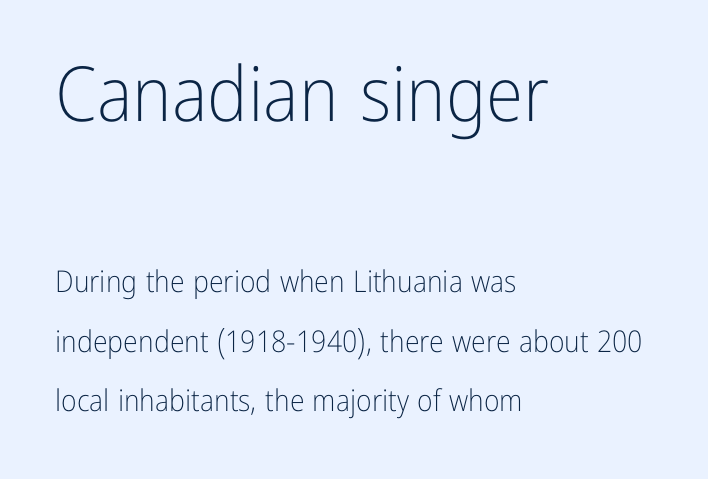
The letters advance in unequal steps, a hallmark of proportional type. You could call the tracking neutral — neither tight nor loose. The space directly below the letters is spotless. No extra ink here — the face is not bold.
